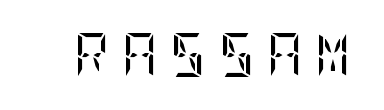
{"serif": "yes", "italic": "no", "bold": "no", "weight": "regular", "width": "condensed", "stroke_contrast": "low", "x_height": "large", "underline": "no", "letter_spacing": "wide", "letter_spacing_em": 0.28, "glyph_px": 44}
